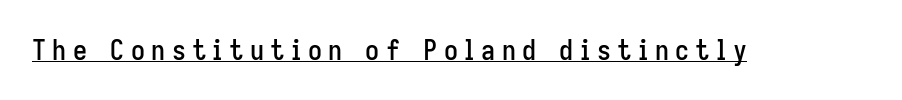
{"serif": "no", "italic": "no", "width": "condensed", "stroke_contrast": "low", "x_height": "medium", "monospaced": "no", "underline": "yes", "letter_spacing": "wide", "letter_spacing_em": 0.23, "glyph_px": 28}
